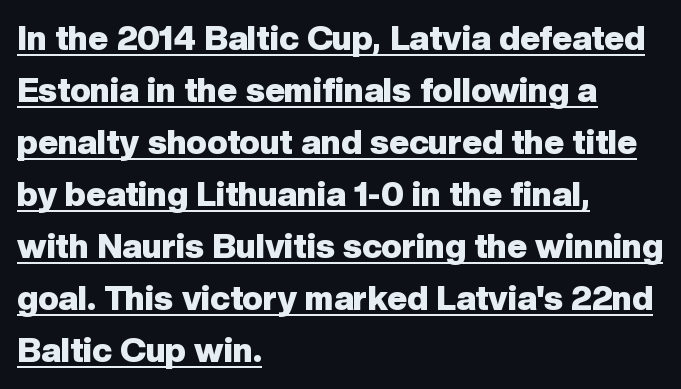
{"serif": "no", "italic": "no", "bold": "yes", "weight": "heavy", "width": "normal", "stroke_contrast": "low", "x_height": "medium", "monospaced": "no", "underline": "yes", "align": "left", "line_spacing": "normal", "line_spacing_ratio": 1.53, "letter_spacing": "normal", "letter_spacing_em": 0.0, "glyph_px": 34}
